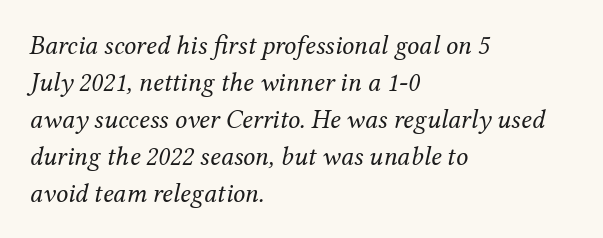
Q: Is the text bold? A: No.
Q: Is the text italic (slanted)? A: Yes, it leans right by about 12 degrees.
Q: Is the text underlined? A: No.
Q: How is the paragraph aligned? A: Left-aligned.
Q: Is the spacing between letters normal or unusually wide? A: Normal.
Q: Is the spacing between lines tight, normal or loose? A: Normal.
